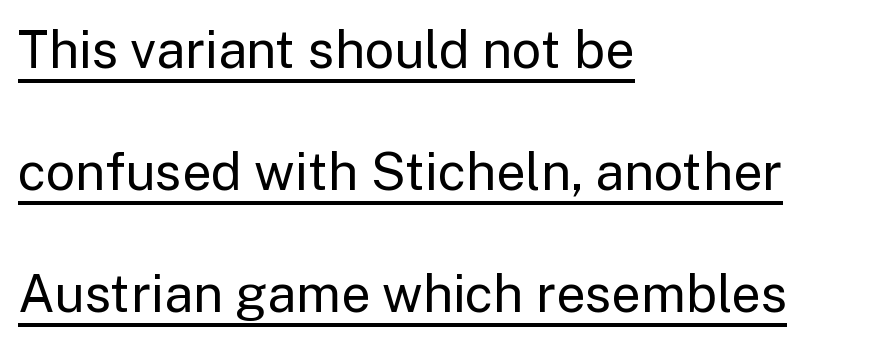
Q: Is the text bold? A: No.
Q: Is the text italic (slanted)? A: No, it is upright.
Q: Is the typeface a serif or a sans-serif typeface? A: Sans-serif.
Q: Is the text underlined? A: Yes.
Q: How is the paragraph aligned? A: Left-aligned.
Q: Is the spacing between letters normal or unusually wide? A: Normal.
Q: Is the spacing between lines tight, normal or loose? A: Loose.
Q: Width (condensed, normal, or wide)? A: Normal.
Q: Stroke contrast? A: Low.
Q: x-height? A: Medium.
Q: Monospaced? A: No.
